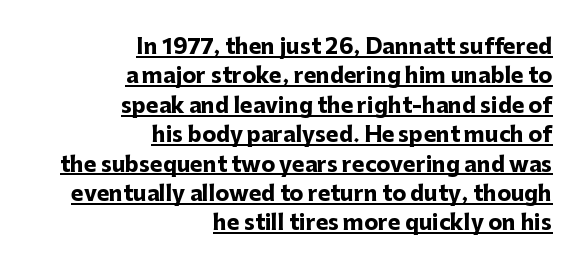
{"italic": "no", "bold": "yes", "underline": "yes", "align": "right", "line_spacing": "normal", "line_spacing_ratio": 1.4, "letter_spacing": "normal", "letter_spacing_em": 0.0, "glyph_px": 21}
